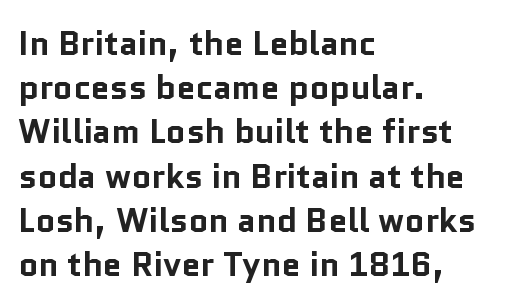
The image shows 34 px bold sans-serif type, upright; set left-aligned, normal line spacing (1.3x), normal letter spacing, not underlined; low stroke contrast and a medium x-height.
